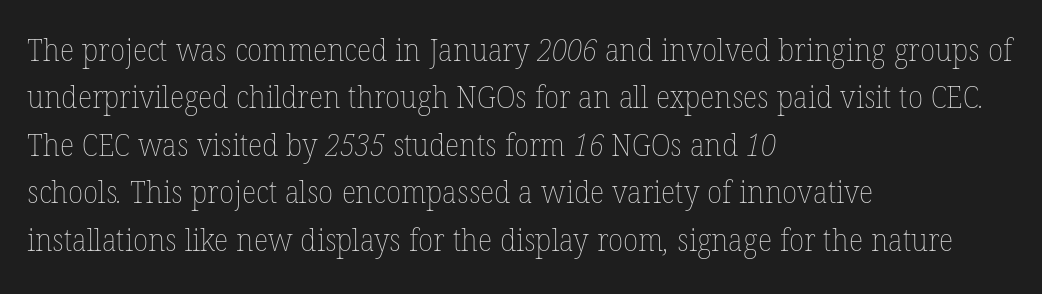
{"bold": "no", "weight": "thin", "width": "normal", "stroke_contrast": "low", "x_height": "medium", "monospaced": "no", "underline": "no", "align": "left", "line_spacing": "normal", "line_spacing_ratio": 1.53, "letter_spacing": "normal", "letter_spacing_em": 0.0, "glyph_px": 31}
